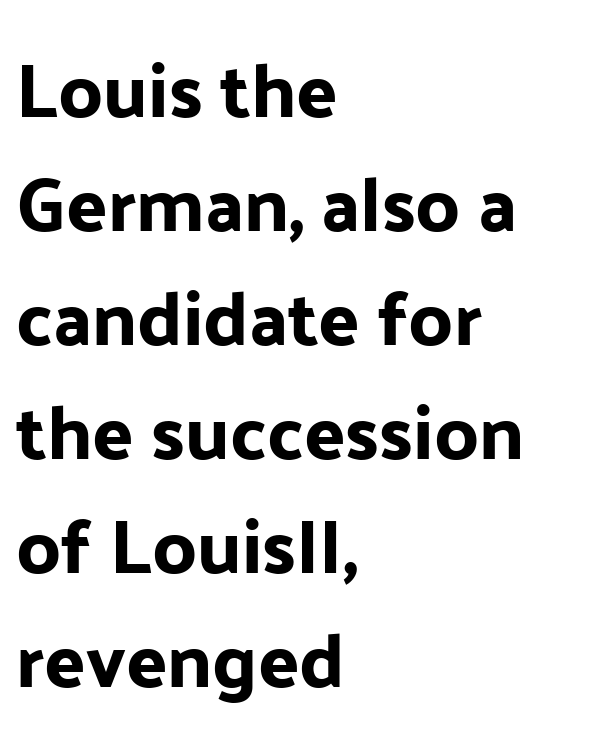
These lines are rendered in a variable-pitch font. Compared with typical paragraphs, the rows here are spaced about the same. Nobody drew a line under any word here. You can tell it's not italic because the verticals are truly vertical.
